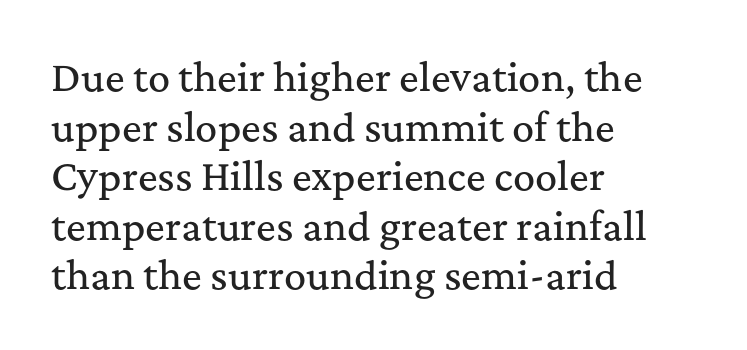
The image shows 37 px serif type, upright; set left-aligned, normal line spacing (1.34x), normal letter spacing, not underlined; medium stroke contrast and a medium x-height.
